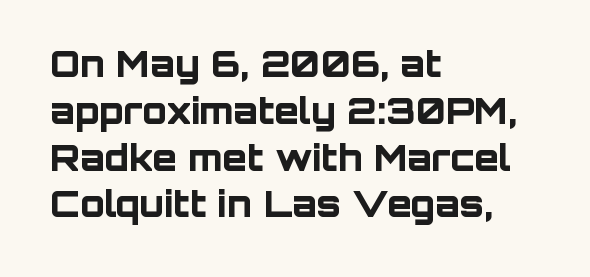
{"serif": "no", "italic": "no", "bold": "yes", "weight": "bold", "width": "normal", "stroke_contrast": "low", "x_height": "large", "monospaced": "no", "underline": "no", "align": "left", "line_spacing": "normal", "line_spacing_ratio": 1.3, "letter_spacing": "normal", "letter_spacing_em": 0.0, "glyph_px": 36}
